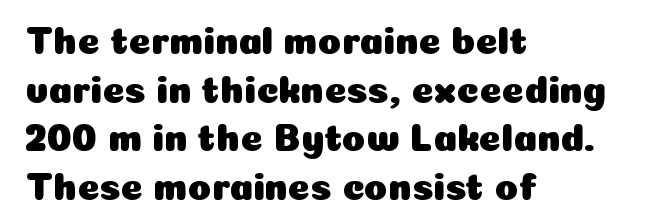
{"serif": "no", "italic": "no", "width": "normal", "stroke_contrast": "low", "x_height": "medium", "monospaced": "no", "underline": "no", "align": "left", "line_spacing": "normal", "line_spacing_ratio": 1.28, "letter_spacing": "normal", "letter_spacing_em": 0.0, "glyph_px": 38}
